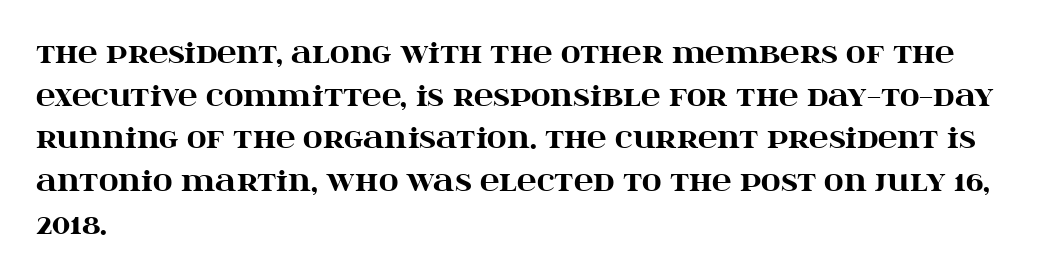
The image shows 27 px bold type, upright; set left-aligned, normal line spacing (1.58x), normal letter spacing, not underlined.
